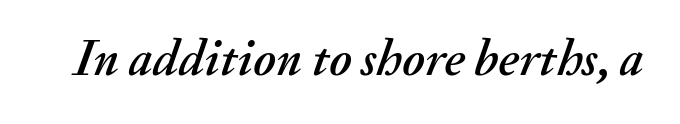
Rule under the text: the space is simply empty. Tall strokes in this sample are angled rather than plumb. Caption: standard tracking, unaltered. These lines are rendered in a variable-pitch font.
